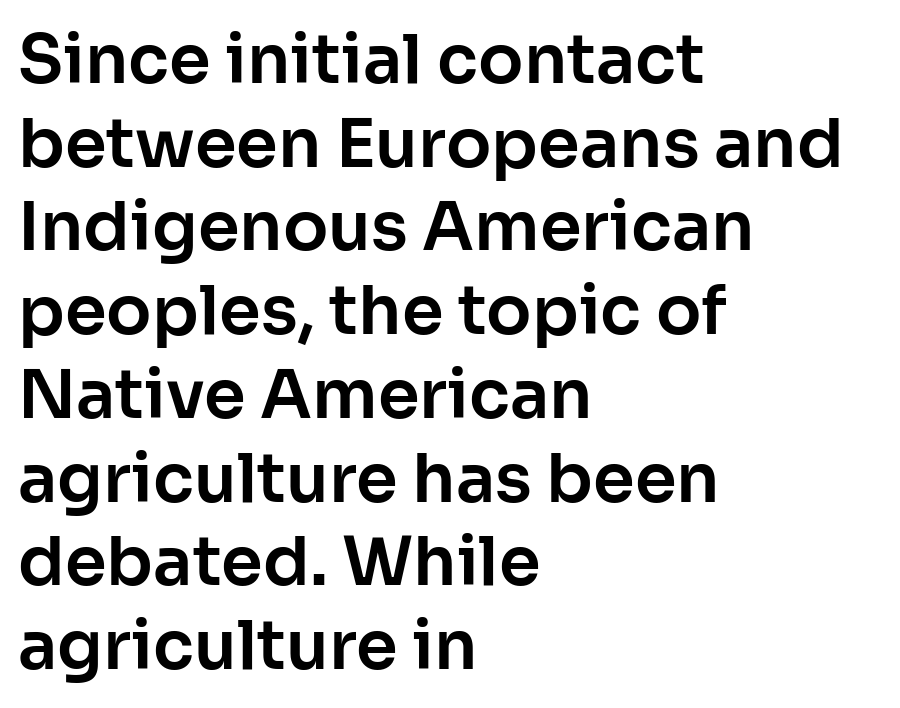
{"serif": "no", "italic": "no", "width": "normal", "stroke_contrast": "low", "x_height": "medium", "monospaced": "no", "underline": "no", "align": "left", "line_spacing": "normal", "line_spacing_ratio": 1.25, "letter_spacing": "normal", "letter_spacing_em": 0.0, "glyph_px": 67}
